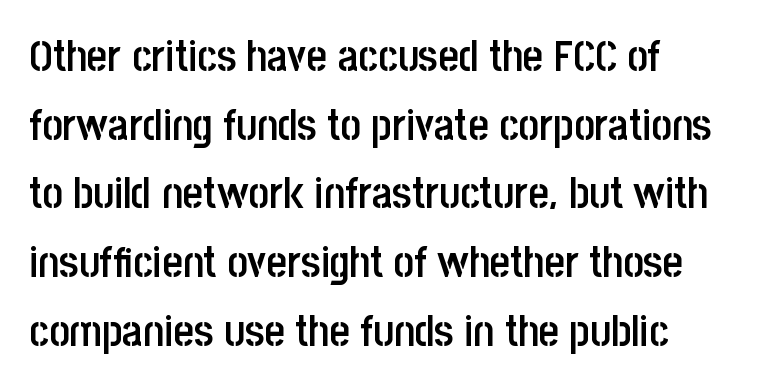
Q: Is the text bold? A: Semi-bold.
Q: Is the text italic (slanted)? A: No, it is upright.
Q: Is the typeface a serif or a sans-serif typeface? A: Sans-serif.
Q: Is the text underlined? A: No.
Q: How is the paragraph aligned? A: Left-aligned.
Q: Is the spacing between letters normal or unusually wide? A: Normal.
Q: Is the spacing between lines tight, normal or loose? A: Normal.
Q: Width (condensed, normal, or wide)? A: Condensed.
Q: Stroke contrast? A: Low.
Q: x-height? A: Large.
Q: Monospaced? A: No.
